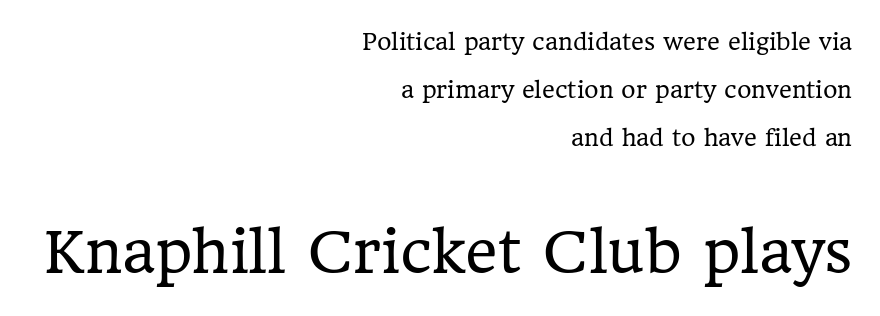
The image shows 56 px regular-weight serif type, upright; set right-aligned, loose line spacing (2.18x), normal letter spacing, not underlined; the second (bottom) block is 2.55x larger; low stroke contrast and a medium x-height.
